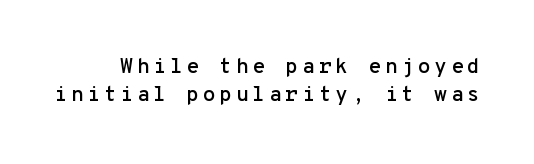
Q: Is the text italic (slanted)? A: No, it is upright.
Q: Is the text underlined? A: No.
Q: Is the spacing between lines tight, normal or loose? A: Normal.
